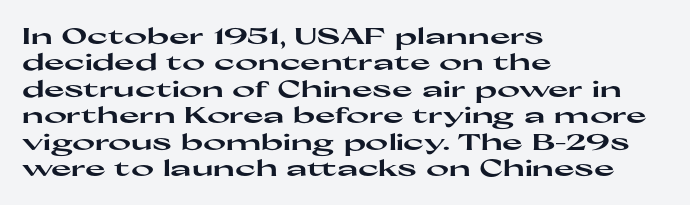
The image shows 22 px bold type, upright; set left-aligned, line spacing 1.2x, normal letter spacing, not underlined.
